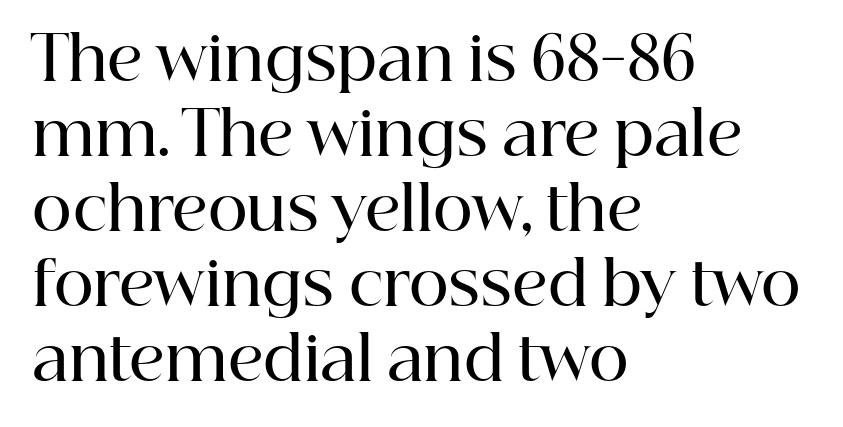
Q: Is the text bold? A: Semi-bold.
Q: Is the text italic (slanted)? A: No, it is upright.
Q: Is the typeface a serif or a sans-serif typeface? A: Serif.
Q: Is the text underlined? A: No.
Q: How is the paragraph aligned? A: Left-aligned.
Q: Is the spacing between letters normal or unusually wide? A: Normal.
Q: Width (condensed, normal, or wide)? A: Normal.
Q: Stroke contrast? A: High.
Q: x-height? A: Medium.
Q: Monospaced? A: No.
